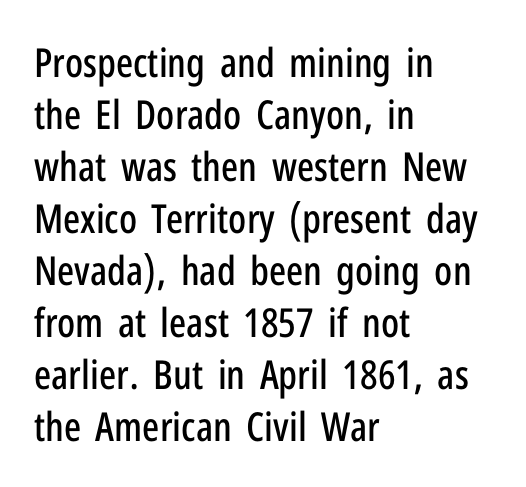
{"serif": "no", "italic": "no", "width": "condensed", "stroke_contrast": "low", "x_height": "medium", "monospaced": "no", "underline": "no", "align": "left", "line_spacing": "normal", "line_spacing_ratio": 1.3, "letter_spacing": "normal", "letter_spacing_em": 0.0, "glyph_px": 40}
